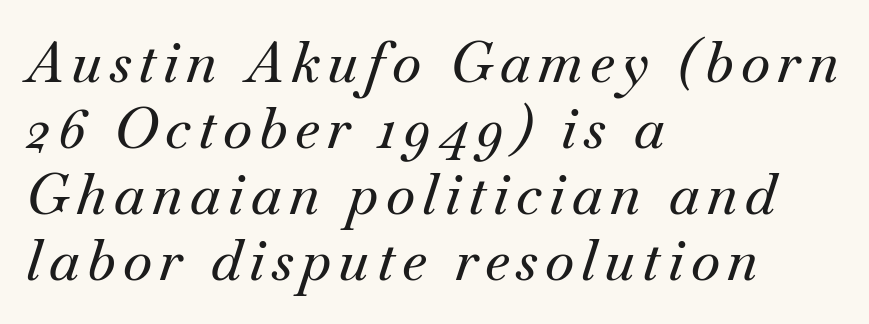
{"serif": "yes", "italic": "yes", "lean": "right", "slant_degrees": 18, "width": "normal", "stroke_contrast": "medium", "x_height": "small", "monospaced": "no", "underline": "no", "align": "left", "line_spacing_ratio": 1.18, "glyph_px": 56}
